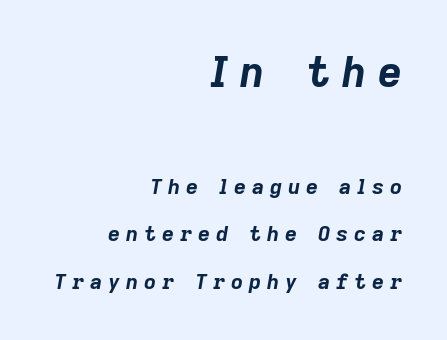
Q: Is the text bold? A: Yes.
Q: Is the text italic (slanted)? A: Yes, it leans right by about 9 degrees.
Q: Is the text underlined? A: No.
Q: How is the paragraph aligned? A: Right-aligned.
Q: Is the spacing between letters normal or unusually wide? A: Unusually wide.
Q: Is the spacing between lines tight, normal or loose? A: Loose.
Q: Which block of text is set in a larger size, the first (top) or the second (bottom)? A: The first (top) one.
Q: Width (condensed, normal, or wide)? A: Normal.
Q: Stroke contrast? A: Low.
Q: x-height? A: Medium.
Q: Monospaced? A: No.
